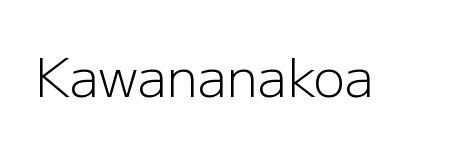
Varying glyph widths throughout — classic text-font behaviour. This sample uses a sans-serif face. Heaviness? Minimal to ordinary, like unemphasized prose. The foot of each line stays bare and open. The gaps between neighbouring characters are ordinary and unremarkable.
